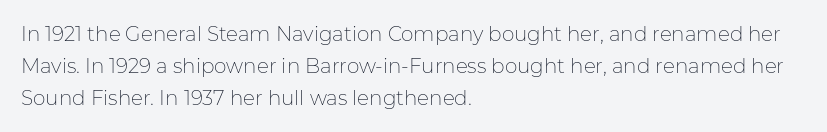
Caption: standard tracking, unaltered. The line-height multiplier appears to be the usual default. Type without underlining. This sample uses an upright cut, with every glyph sitting square on the baseline. This rendering uses left alignment, leaving the right contour irregular. The characters are drawn with everyday or finer stroke widths.
